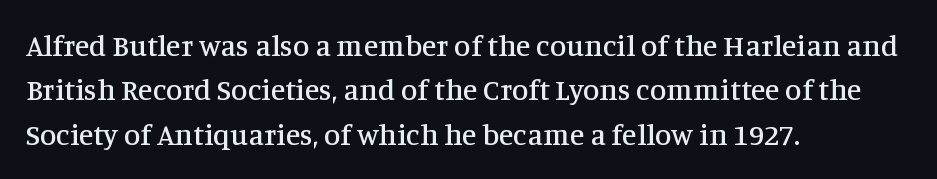
Baseline-to-baseline distance is the conventional proportion of letter height. The font family rendered here belongs to the serif group. Words appear dense and cohesive because spacing is normal. The rendering uses natural spacing where letterforms have individual widths.
